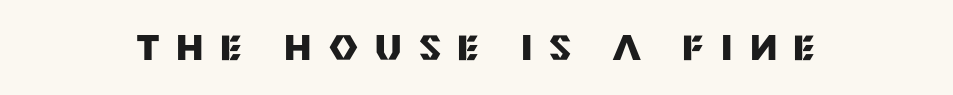
The image shows 35 px heavy sans-serif type, upright; set unusually wide letter spacing (+0.49 em), not underlined; medium stroke contrast and a large x-height.
